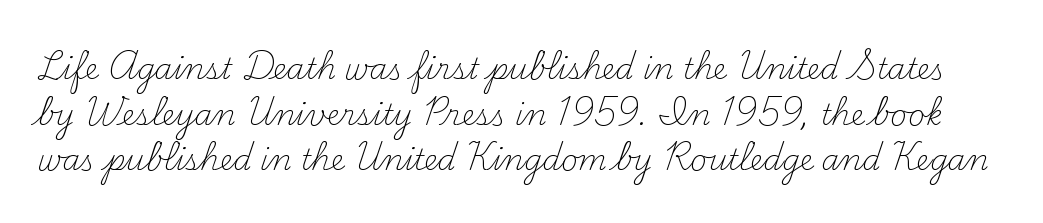
The image shows 29 px light type; set normal line spacing (1.57x), normal letter spacing, not underlined; medium stroke contrast and a small x-height.
